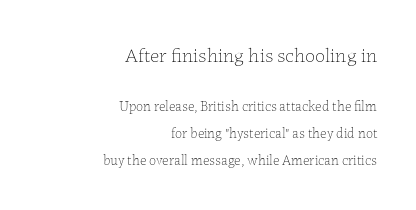
The image shows 20 px text type, upright; set right-aligned, loose line spacing (1.94x), normal letter spacing, not underlined; the first (top) block is 1.43x larger.
